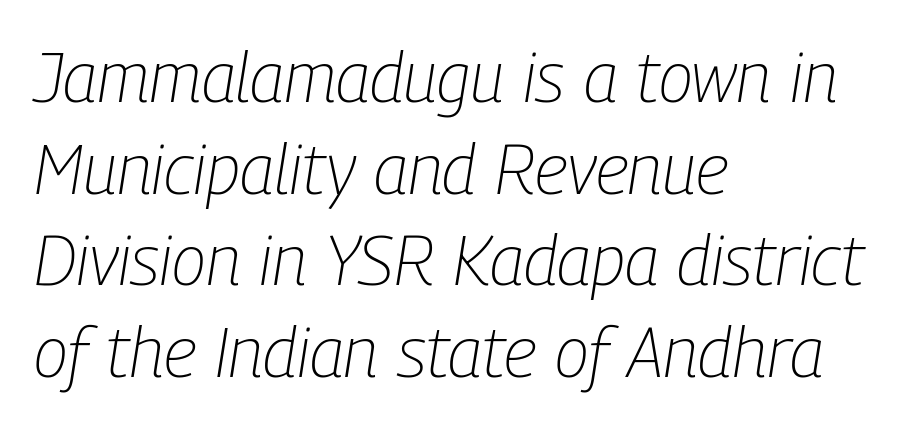
The image shows 70 px light, condensed type, italic (leaning right); set left-aligned, normal line spacing (1.31x), normal letter spacing, not underlined; low stroke contrast and a medium x-height.
